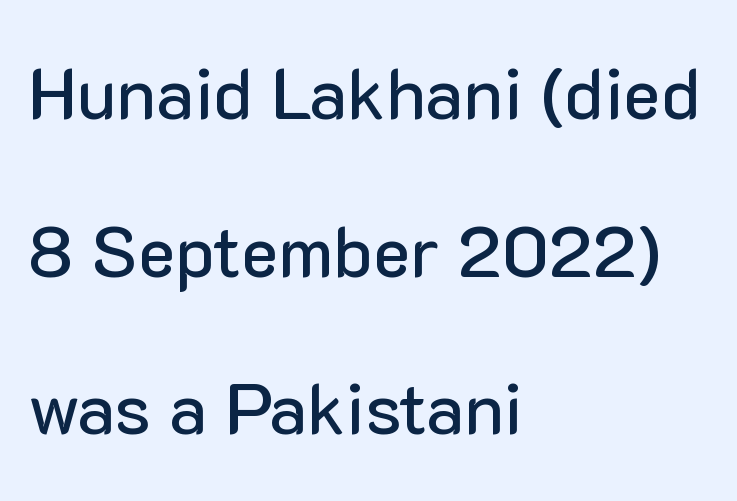
The image shows 71 px sans-serif type, upright; set left-aligned, loose line spacing (2.22x), normal letter spacing, not underlined; low stroke contrast and a medium x-height.
